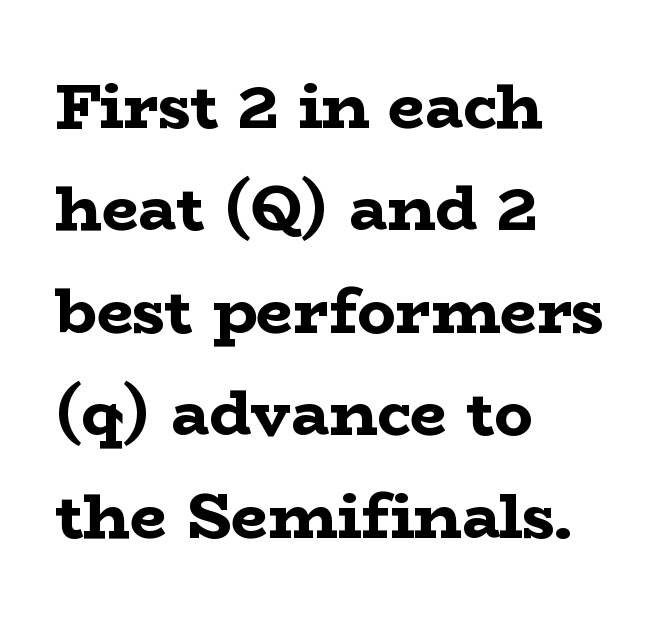
The image shows 64 px bold, wide serif type, upright; set left-aligned, normal line spacing (1.6x), normal letter spacing, not underlined; low stroke contrast and a medium x-height.
